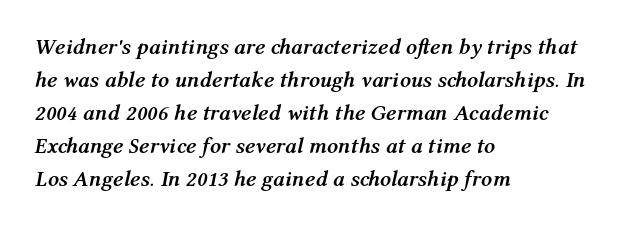
{"italic": "yes", "lean": "right", "slant_degrees": 12, "bold": "yes", "underline": "no", "align": "left", "line_spacing": "normal", "line_spacing_ratio": 1.5, "letter_spacing": "normal", "letter_spacing_em": 0.0, "glyph_px": 22}
